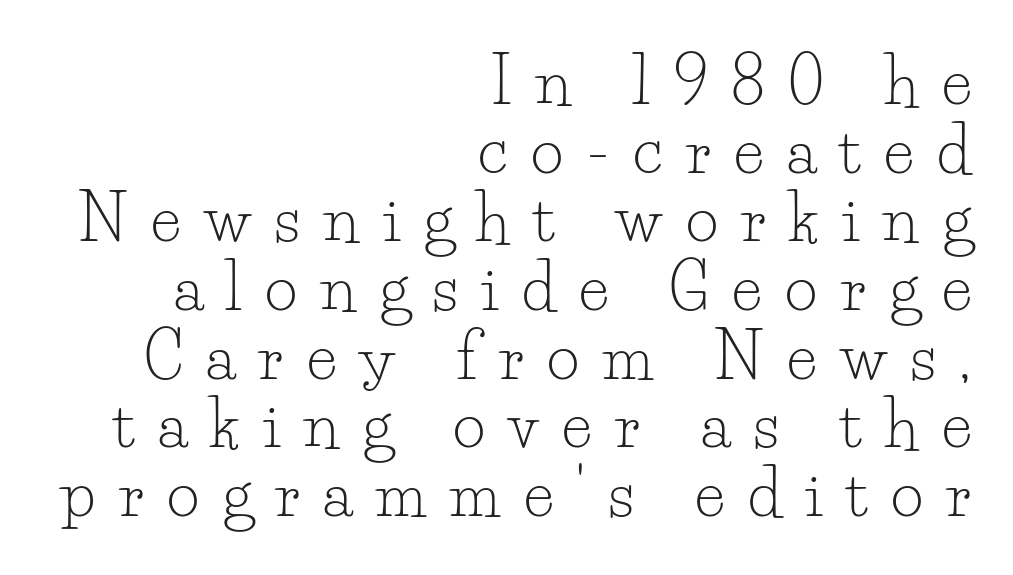
The image shows 63 px light serif type, upright; set right-aligned, tight line spacing (1.09x), unusually wide letter spacing (+0.37 em), not underlined; low stroke contrast and a small x-height.
